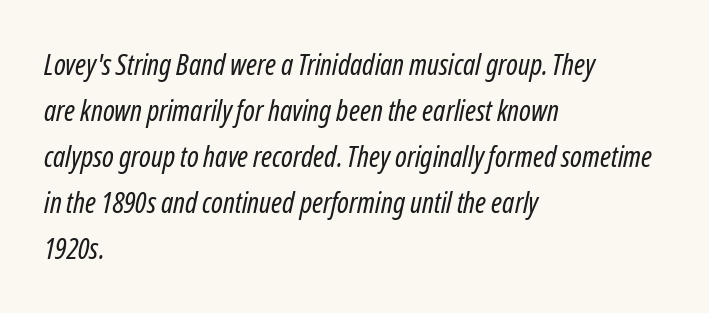
{"italic": "yes", "lean": "right", "slant_degrees": 12, "bold": "no", "weight": "regular", "width": "condensed", "stroke_contrast": "low", "x_height": "medium", "monospaced": "no", "underline": "no", "align": "left", "line_spacing": "normal", "line_spacing_ratio": 1.59, "letter_spacing": "normal", "letter_spacing_em": 0.0, "glyph_px": 29}
